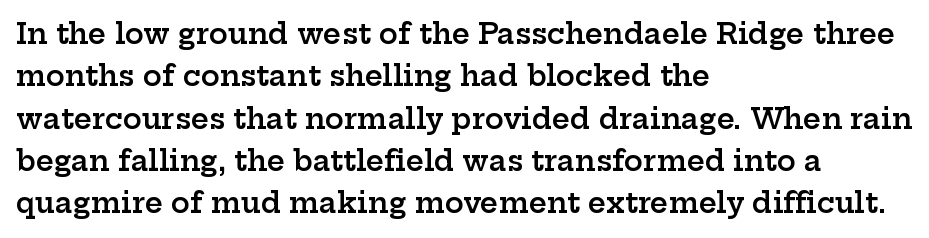
The image shows 28 px semibold, wide serif type, upright; set left-aligned, normal line spacing (1.51x), normal letter spacing, not underlined; low stroke contrast and a medium x-height.
